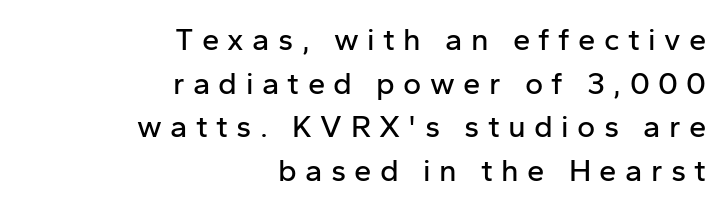
Q: Is the text italic (slanted)? A: No, it is upright.
Q: Is the typeface a serif or a sans-serif typeface? A: Sans-serif.
Q: Is the text underlined? A: No.
Q: How is the paragraph aligned? A: Right-aligned.
Q: Is the spacing between letters normal or unusually wide? A: Unusually wide.
Q: Is the spacing between lines tight, normal or loose? A: Normal.
Q: Width (condensed, normal, or wide)? A: Normal.
Q: Stroke contrast? A: Low.
Q: x-height? A: Medium.
Q: Monospaced? A: No.
